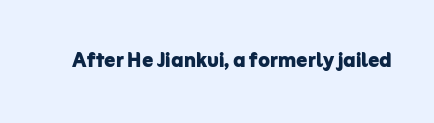
{"italic": "no", "bold": "yes", "underline": "no", "letter_spacing": "normal", "letter_spacing_em": 0.0, "glyph_px": 27}
